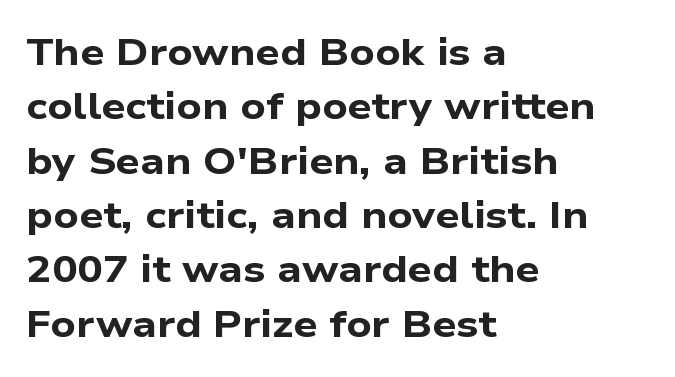
The glyphs are unaccompanied by any horizontal stroke below them. The rendering uses a bold face; every stroke is thick and dark. In CSS terms this would be text-align: left. Here the designer chose a conventional face with non-uniform glyph widths. The rendering keeps characters at their native spacing. These lines are composed in type without serifs.
